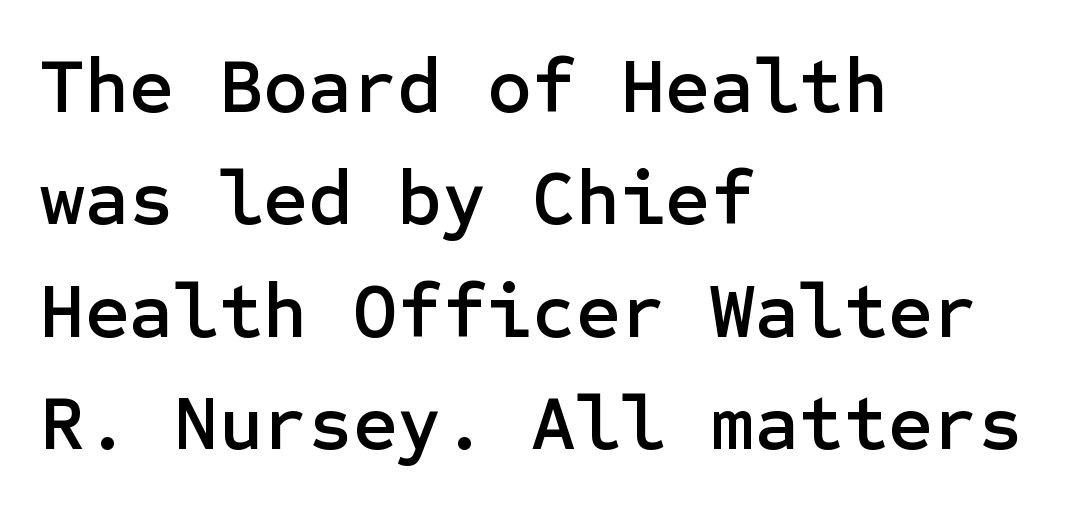
Q: Is the text italic (slanted)? A: No, it is upright.
Q: Is the typeface a serif or a sans-serif typeface? A: Sans-serif.
Q: Is the text underlined? A: No.
Q: How is the paragraph aligned? A: Left-aligned.
Q: Is the spacing between letters normal or unusually wide? A: Normal.
Q: Is the spacing between lines tight, normal or loose? A: Normal.
Q: Width (condensed, normal, or wide)? A: Normal.
Q: Stroke contrast? A: Low.
Q: x-height? A: Medium.
